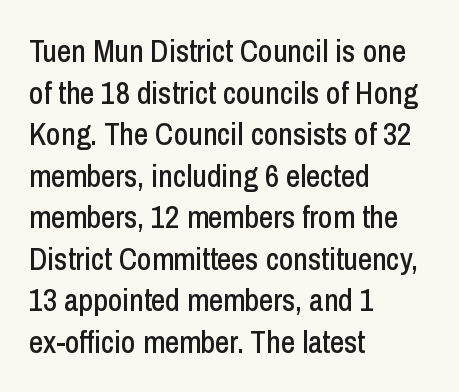
{"serif": "no", "italic": "no", "width": "condensed", "stroke_contrast": "low", "x_height": "medium", "monospaced": "no", "underline": "no", "align": "left", "line_spacing": "normal", "line_spacing_ratio": 1.34, "letter_spacing": "normal", "letter_spacing_em": 0.0, "glyph_px": 31}
